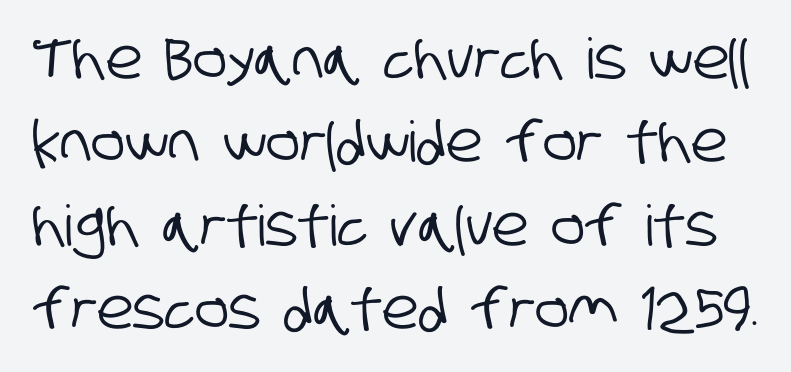
Q: Is the typeface a serif or a sans-serif typeface? A: Sans-serif.
Q: Is the text underlined? A: No.
Q: Is the spacing between letters normal or unusually wide? A: Normal.
Q: Is the spacing between lines tight, normal or loose? A: Normal.
Q: Width (condensed, normal, or wide)? A: Condensed.
Q: Stroke contrast? A: Low.
Q: x-height? A: Large.
Q: Monospaced? A: No.
